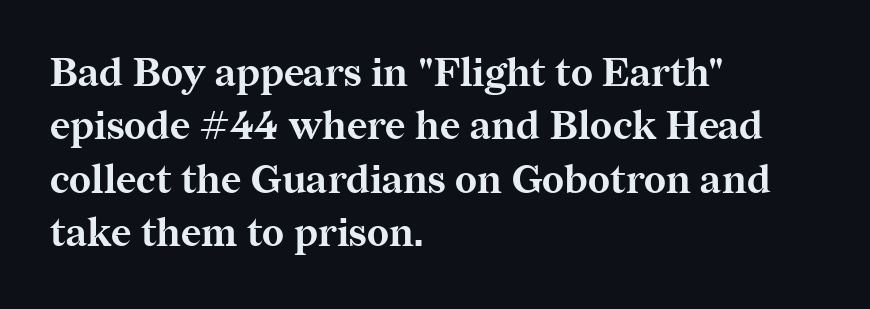
Letter spacing: default. Where is the straight margin? On the left. Small tapered or slab feet sit at the stroke ends, so this counts as serif. Italic? Not at all — the glyphs are vertical. The passage shown is typed in a proportional face where columns would drift. Summary of weight: heavy, a full bold.
